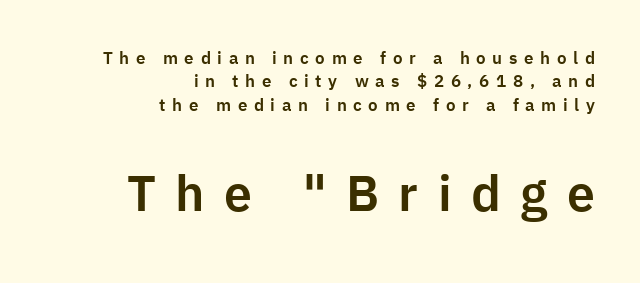
The letters are spread apart with noticeably loose tracking. Of the two passages, the one underneath uses the larger point size. Unlike a traditional serif, this face leaves its strokes unadorned. You could not count columns in this text — the font is proportionally spaced. The space beneath each line is pristine and unruled.
